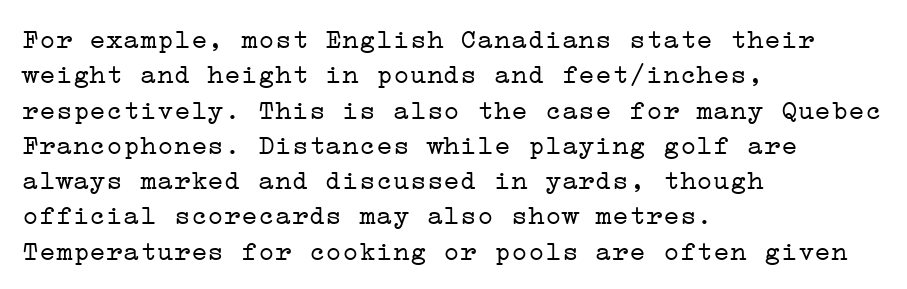
{"serif": "yes", "italic": "no", "bold": "no", "weight": "light", "width": "wide", "stroke_contrast": "low", "x_height": "medium", "underline": "no", "align": "left", "line_spacing": "normal", "line_spacing_ratio": 1.26, "letter_spacing": "normal", "letter_spacing_em": 0.0, "glyph_px": 28}
